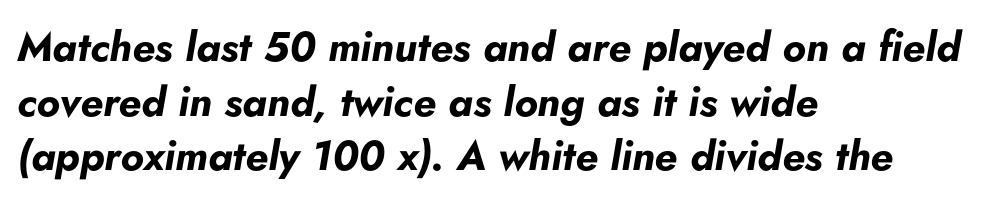
The image shows 41 px bold type, italic (leaning right); set left-aligned, normal line spacing (1.33x), normal letter spacing, not underlined; low stroke contrast and a small x-height.
